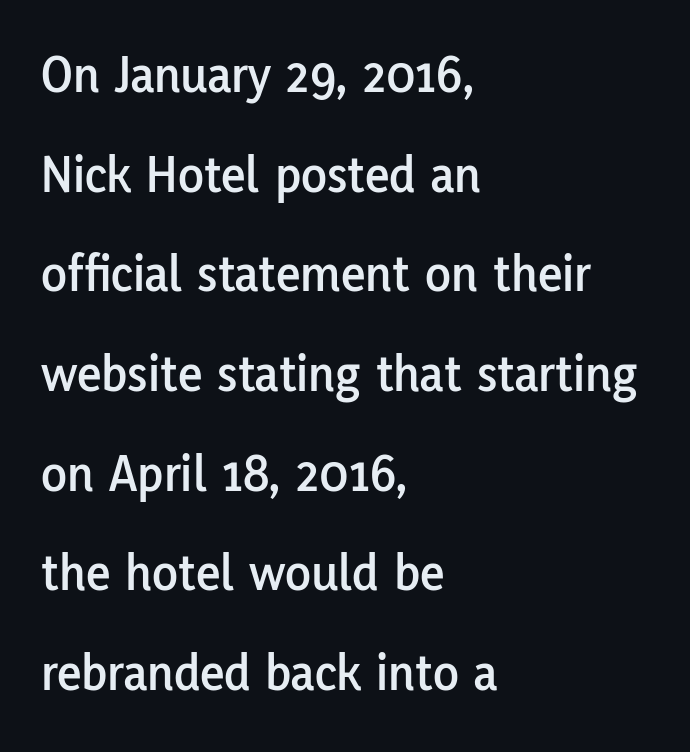
{"serif": "no", "italic": "no", "width": "normal", "stroke_contrast": "low", "x_height": "medium", "monospaced": "no", "underline": "no", "align": "left", "line_spacing_ratio": 1.88, "letter_spacing": "normal", "letter_spacing_em": 0.0, "glyph_px": 53}
